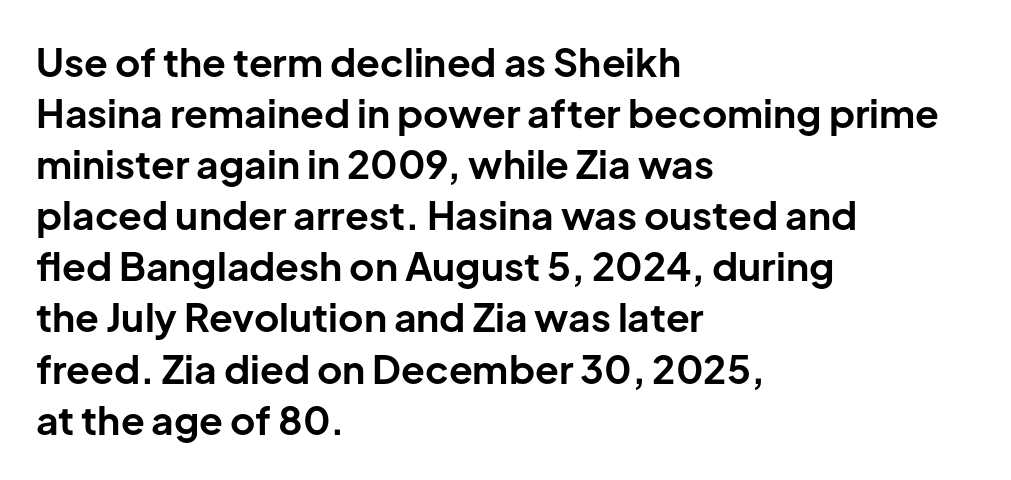
{"serif": "no", "italic": "no", "bold": "yes", "weight": "bold", "width": "normal", "stroke_contrast": "low", "x_height": "medium", "monospaced": "no", "underline": "no", "align": "left", "line_spacing": "normal", "line_spacing_ratio": 1.31, "letter_spacing": "normal", "letter_spacing_em": 0.0, "glyph_px": 39}
